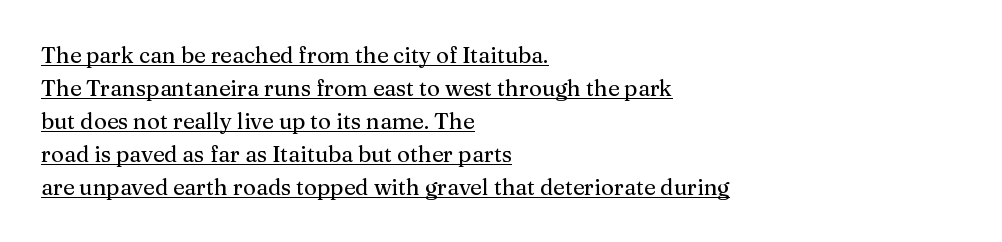
Q: Is the text italic (slanted)? A: No, it is upright.
Q: Is the text underlined? A: Yes.
Q: How is the paragraph aligned? A: Left-aligned.
Q: Is the spacing between letters normal or unusually wide? A: Normal.
Q: Is the spacing between lines tight, normal or loose? A: Normal.
